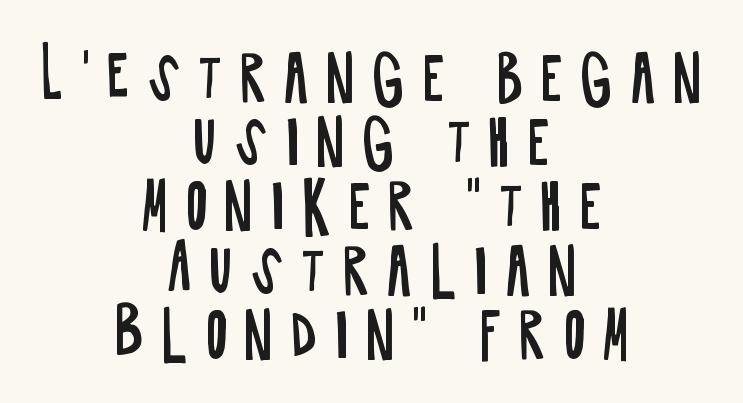
Q: Is the text bold? A: No.
Q: Is the text italic (slanted)? A: No, it is upright.
Q: Is the typeface a serif or a sans-serif typeface? A: Sans-serif.
Q: Is the text underlined? A: No.
Q: How is the paragraph aligned? A: Centered.
Q: Is the spacing between letters normal or unusually wide? A: Unusually wide.
Q: Is the spacing between lines tight, normal or loose? A: Tight.
Q: Width (condensed, normal, or wide)? A: Condensed.
Q: Stroke contrast? A: Low.
Q: x-height? A: Large.
Q: Monospaced? A: No.
